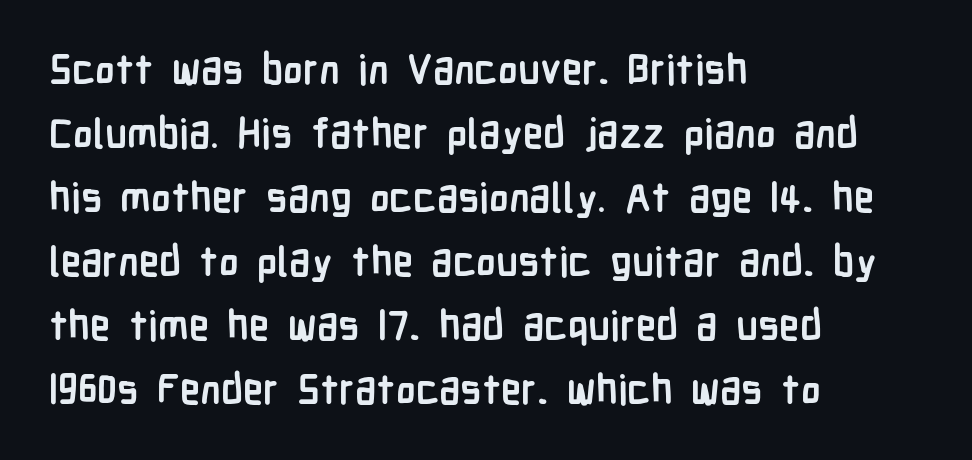
The image shows 41 px semibold, condensed sans-serif type, upright; set left-aligned, normal line spacing (1.56x), normal letter spacing, not underlined; low stroke contrast and a medium x-height.
